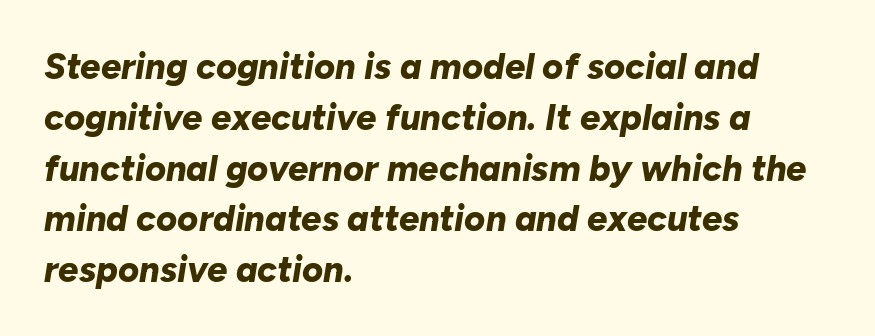
The image shows 36 px bold type, italic (leaning right); set left-aligned, normal line spacing (1.41x), normal letter spacing, not underlined; low stroke contrast and a medium x-height.
